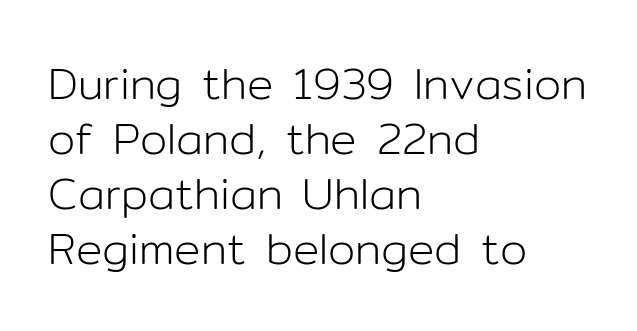
Q: Is the text bold? A: No.
Q: Is the text italic (slanted)? A: No, it is upright.
Q: Is the typeface a serif or a sans-serif typeface? A: Sans-serif.
Q: Is the text underlined? A: No.
Q: How is the paragraph aligned? A: Left-aligned.
Q: Is the spacing between letters normal or unusually wide? A: Normal.
Q: Is the spacing between lines tight, normal or loose? A: Normal.
Q: Width (condensed, normal, or wide)? A: Normal.
Q: Stroke contrast? A: Low.
Q: x-height? A: Medium.
Q: Monospaced? A: No.
